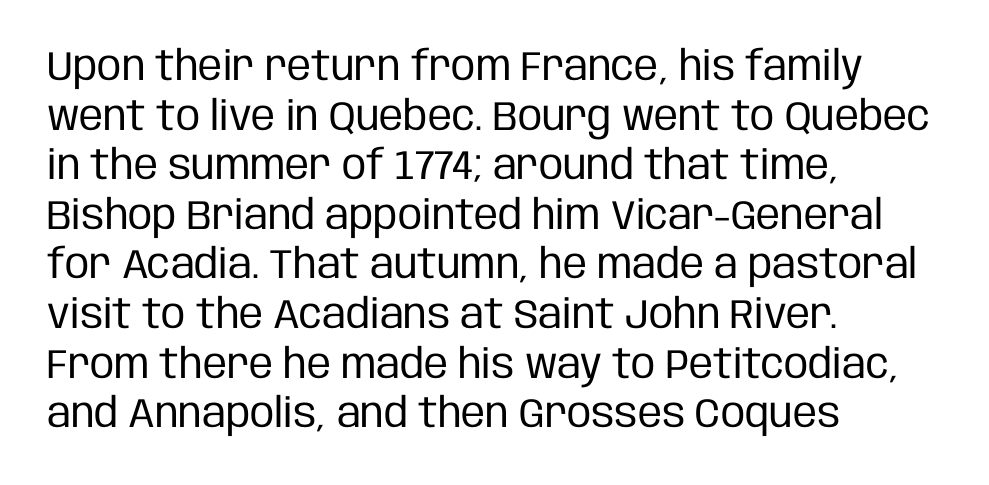
{"serif": "no", "italic": "no", "bold": "no", "weight": "regular", "width": "condensed", "stroke_contrast": "low", "x_height": "large", "monospaced": "no", "underline": "no", "align": "left", "line_spacing_ratio": 1.21, "letter_spacing": "normal", "letter_spacing_em": 0.0, "glyph_px": 41}
